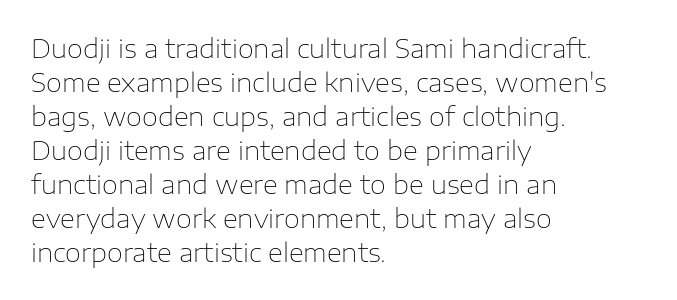
Q: Is the text bold? A: No.
Q: Is the text italic (slanted)? A: No, it is upright.
Q: Is the text underlined? A: No.
Q: How is the paragraph aligned? A: Left-aligned.
Q: Is the spacing between letters normal or unusually wide? A: Normal.
Q: Is the spacing between lines tight, normal or loose? A: Normal.
